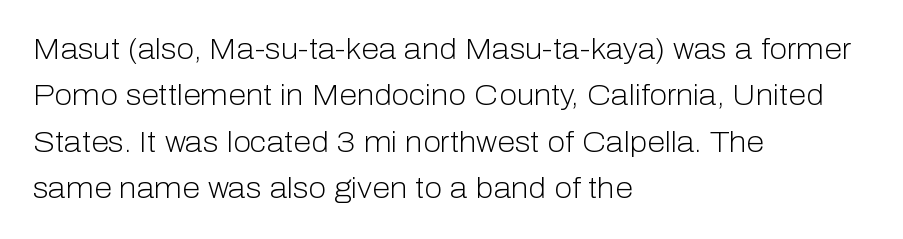
The image shows 29 px light sans-serif type, upright; set left-aligned, normal line spacing (1.6x), normal letter spacing, not underlined; low stroke contrast and a medium x-height.
